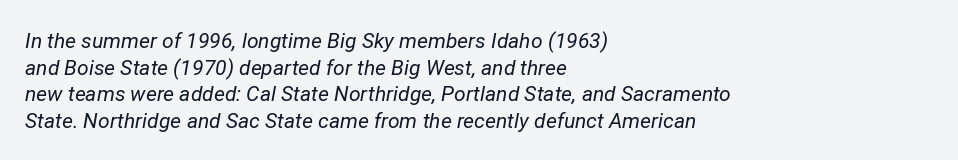
{"italic": "yes", "lean": "right", "slant_degrees": 12, "bold": "no", "underline": "no", "align": "left", "line_spacing": "normal", "line_spacing_ratio": 1.27, "letter_spacing": "normal", "letter_spacing_em": 0.0, "glyph_px": 21}
